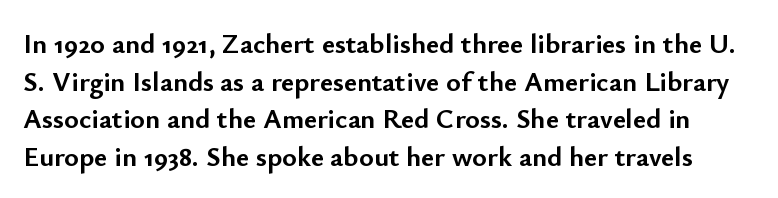
Q: Is the text bold? A: Yes.
Q: Is the text italic (slanted)? A: No, it is upright.
Q: Is the typeface a serif or a sans-serif typeface? A: Sans-serif.
Q: Is the text underlined? A: No.
Q: Is the spacing between letters normal or unusually wide? A: Normal.
Q: Is the spacing between lines tight, normal or loose? A: Normal.
Q: Width (condensed, normal, or wide)? A: Normal.
Q: Stroke contrast? A: Low.
Q: x-height? A: Small.
Q: Monospaced? A: No.
